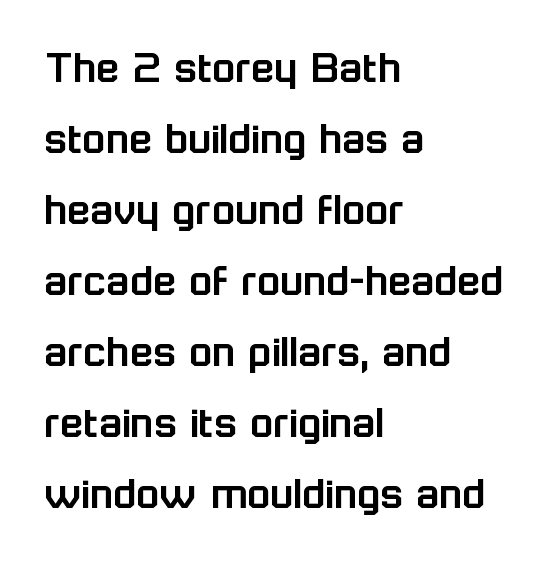
The image shows 48 px sans-serif type, upright; set left-aligned, normal line spacing (1.48x), normal letter spacing, not underlined; low stroke contrast and a medium x-height.
